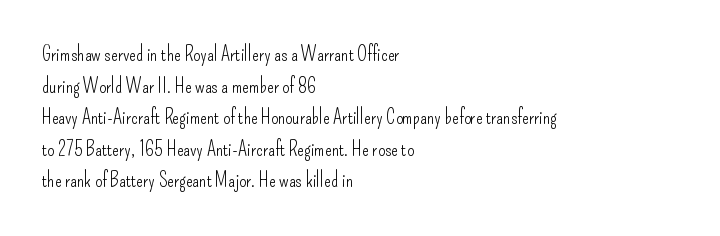
{"italic": "no", "bold": "no", "underline": "no", "align": "left", "line_spacing": "normal", "line_spacing_ratio": 1.58, "letter_spacing": "normal", "letter_spacing_em": 0.0, "glyph_px": 20}
